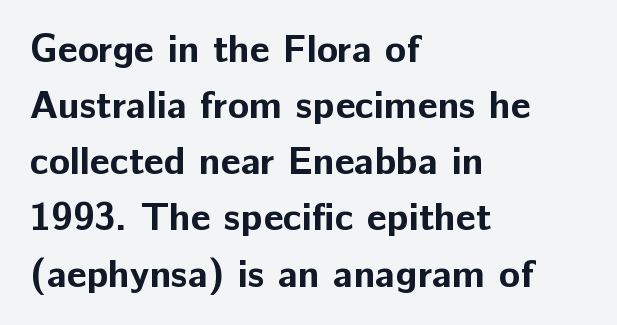
The image shows 39 px bold sans-serif type, upright; set left-aligned, normal line spacing (1.44x), normal letter spacing, not underlined; low stroke contrast and a medium x-height.
